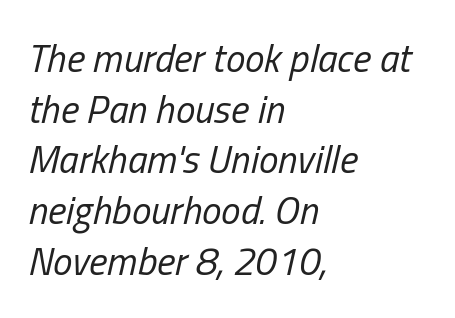
{"italic": "yes", "lean": "right", "slant_degrees": 13, "bold": "no", "weight": "regular", "width": "condensed", "stroke_contrast": "low", "x_height": "medium", "monospaced": "no", "underline": "no", "align": "left", "line_spacing": "normal", "line_spacing_ratio": 1.3, "letter_spacing": "normal", "letter_spacing_em": 0.0, "glyph_px": 39}
